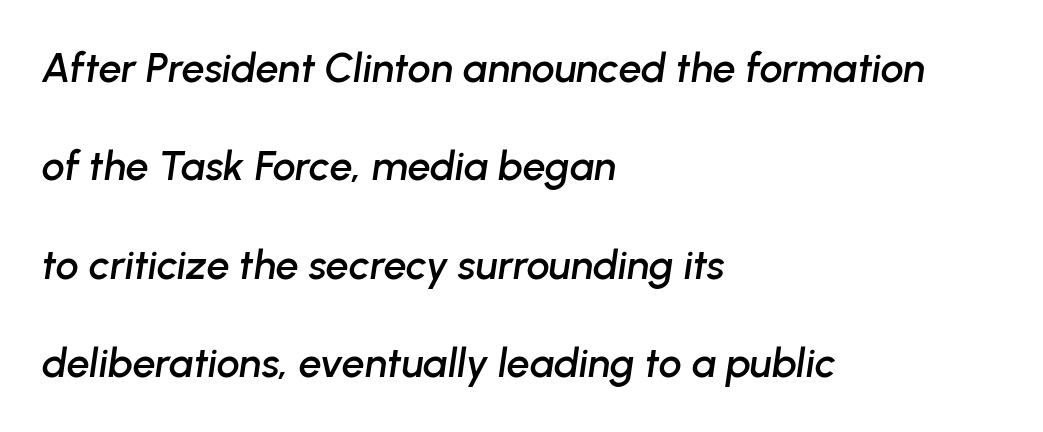
The image shows 41 px text type, italic (leaning right); set left-aligned, loose line spacing (2.4x), normal letter spacing, not underlined; low stroke contrast and a medium x-height.
